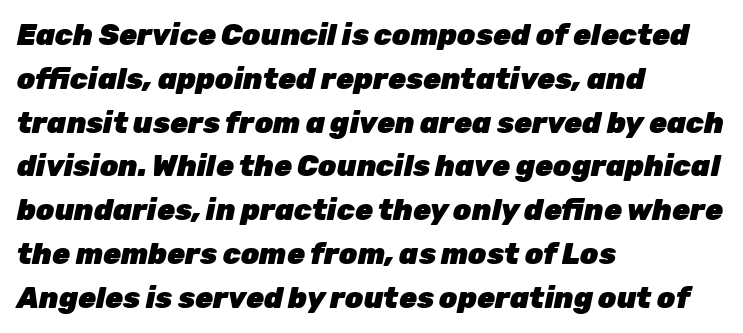
The image shows 29 px heavy type, italic (leaning right); set left-aligned, normal line spacing (1.51x), normal letter spacing, not underlined; low stroke contrast and a medium x-height.
